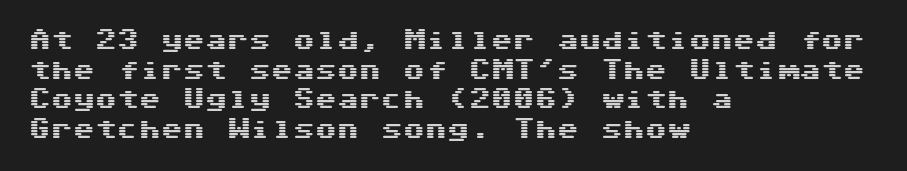
The image shows 22 px text type, upright; set left-aligned, normal line spacing (1.35x), normal letter spacing, not underlined.
